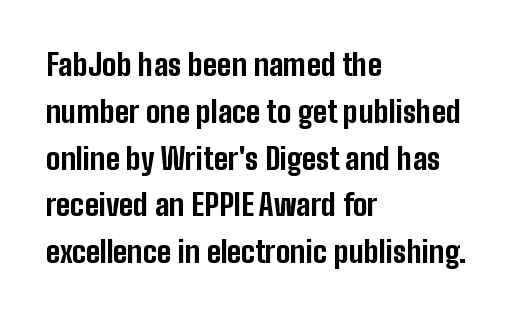
{"serif": "no", "italic": "no", "bold": "yes", "weight": "bold", "width": "condensed", "stroke_contrast": "low", "x_height": "medium", "monospaced": "no", "underline": "no", "align": "left", "line_spacing": "normal", "line_spacing_ratio": 1.56, "letter_spacing": "normal", "letter_spacing_em": 0.0, "glyph_px": 30}
